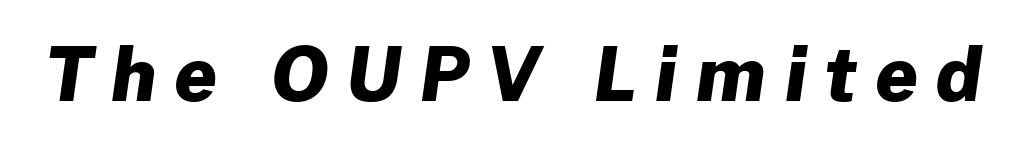
{"serif": "no", "bold": "yes", "weight": "heavy", "width": "normal", "stroke_contrast": "low", "x_height": "medium", "monospaced": "no", "underline": "no", "letter_spacing": "wide", "letter_spacing_em": 0.25, "glyph_px": 74}
